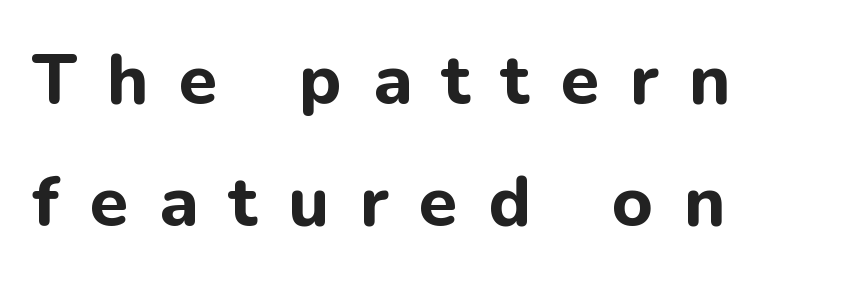
The image shows 70 px bold sans-serif type, upright; set left-aligned, line spacing 1.74x, unusually wide letter spacing (+0.44 em), not underlined; low stroke contrast and a medium x-height.
